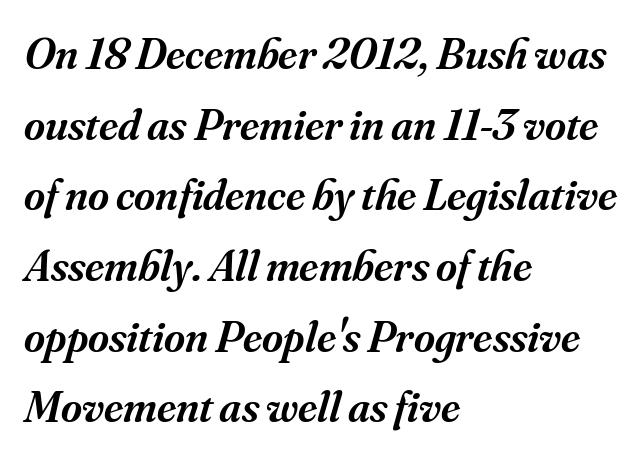
The text block is weighted toward the left margin, trailing off unevenly rightward. Just letters on the line, the space beneath them empty. These lines are composed in type with serifs. Typographic density is moderately raised because the face is semibold.
